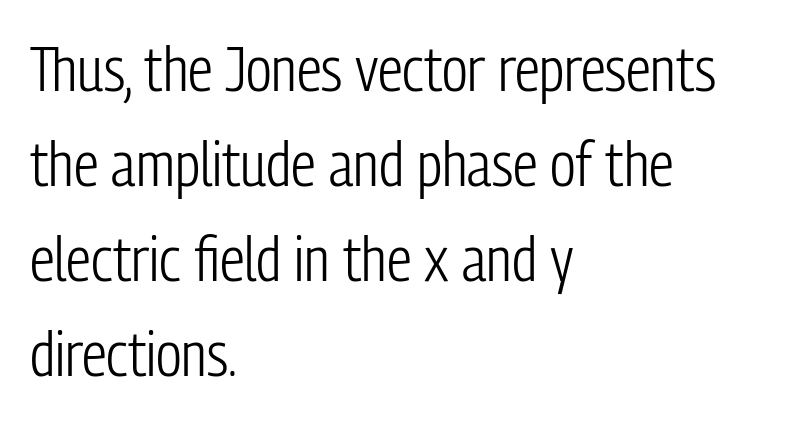
Spacing verdict: proportional, widths tailored to each character. Is the stroke heavy? The answer is a plain regular-or-lighter. This is the regular roman posture of the typeface. The horizontal fit of the characters is conventional and even. These lines are set flush left with a ragged right edge. One glance says typical: line gaps are just what's usual.
